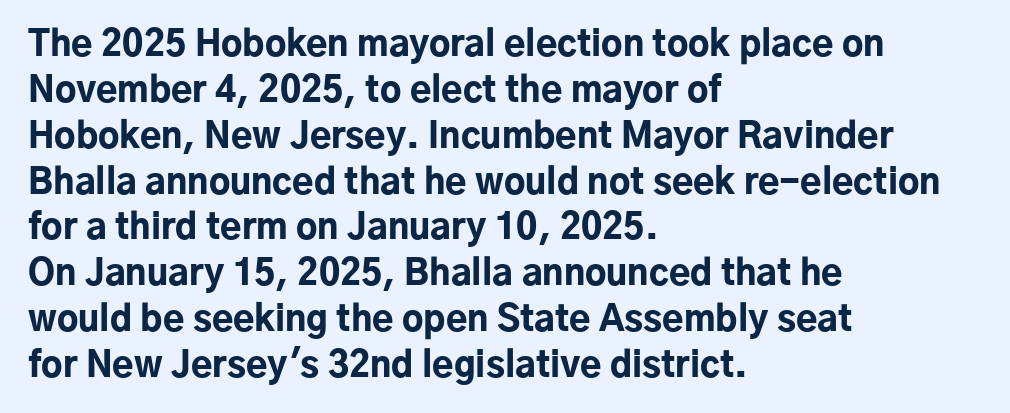
The letters advance in unequal steps, a hallmark of proportional type. Weight: bold. The area under the type is left untouched. Every stem runs plumb, perpendicular to the baseline. A typesetter would call this zero additional tracking.
